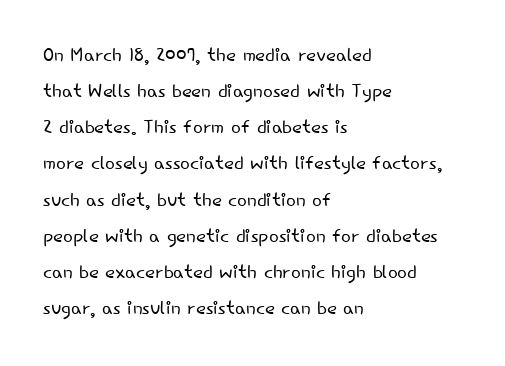
The image shows 26 px text type, upright; set left-aligned, normal line spacing (1.39x), normal letter spacing, not underlined.
